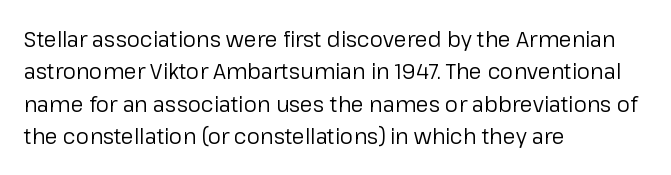
Words float on clear page, feet unadorned. Letters have the restrained weight of plain body copy at most. Horizontal alignment here is leftward, the default for most running prose. Whoever set this chose a conventional vertical rhythm. This sample uses an upright cut, with every glyph sitting square on the baseline.
